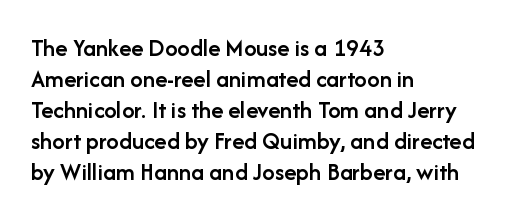
Q: Is the text bold? A: Semi-bold.
Q: Is the text italic (slanted)? A: No, it is upright.
Q: Is the text underlined? A: No.
Q: How is the paragraph aligned? A: Left-aligned.
Q: Is the spacing between letters normal or unusually wide? A: Normal.
